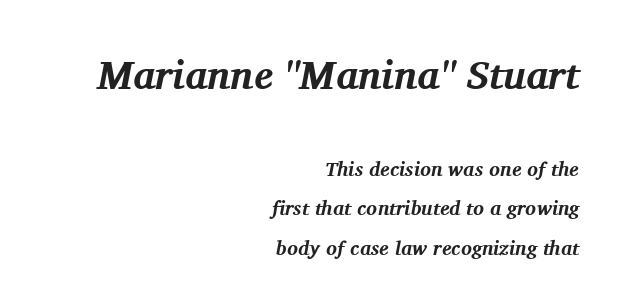
The designer gave the opening block more size than the closing block. The compositor pushed each line to the right boundary. The strip under each line holds only bare page. The font's italic variant was chosen for this text. The horizontal fit of the characters is conventional and even. The space between consecutive lines is lavish.
